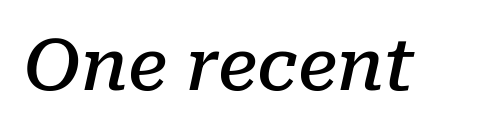
Q: Is the text bold? A: Semi-bold.
Q: Is the text italic (slanted)? A: Yes, it leans right by about 10 degrees.
Q: Is the typeface a serif or a sans-serif typeface? A: Serif.
Q: Is the text underlined? A: No.
Q: Is the spacing between letters normal or unusually wide? A: Normal.
Q: Width (condensed, normal, or wide)? A: Normal.
Q: Stroke contrast? A: Low.
Q: x-height? A: Medium.
Q: Monospaced? A: No.
